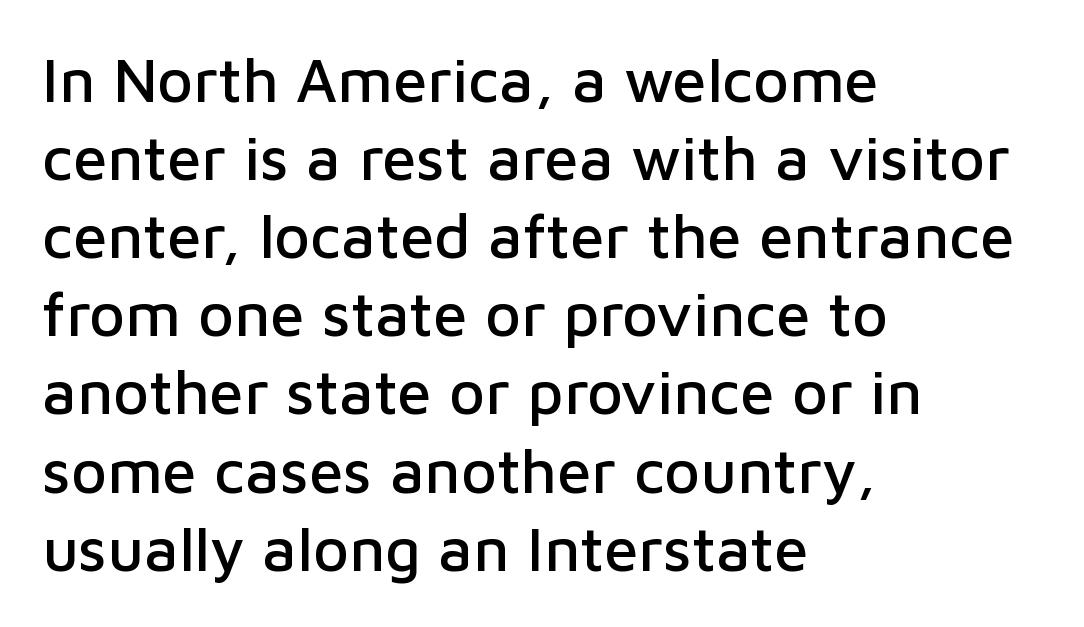
Q: Is the text italic (slanted)? A: No, it is upright.
Q: Is the typeface a serif or a sans-serif typeface? A: Sans-serif.
Q: Is the text underlined? A: No.
Q: How is the paragraph aligned? A: Left-aligned.
Q: Is the spacing between letters normal or unusually wide? A: Normal.
Q: Is the spacing between lines tight, normal or loose? A: Normal.
Q: Width (condensed, normal, or wide)? A: Normal.
Q: Stroke contrast? A: Low.
Q: x-height? A: Medium.
Q: Monospaced? A: No.
